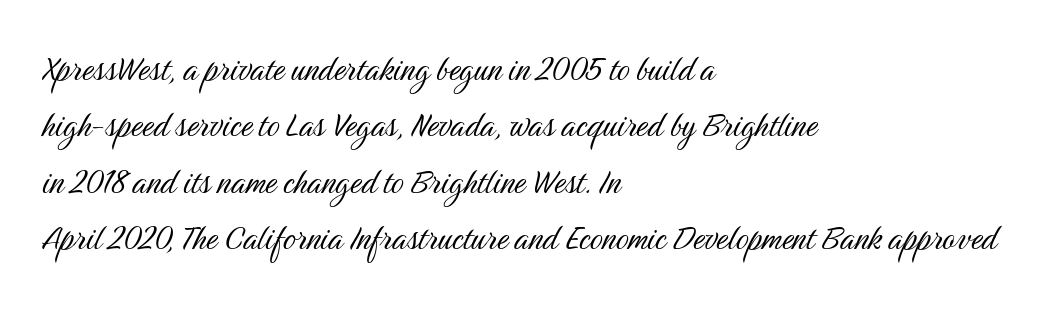
The image shows 40 px light, condensed sans-serif type; set left-aligned, normal line spacing (1.41x), normal letter spacing, not underlined; medium stroke contrast and a medium x-height.
